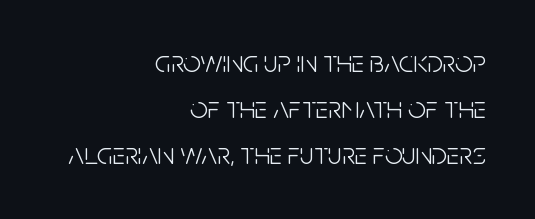
The image shows 31 px light, condensed sans-serif type, upright; set right-aligned, normal line spacing (1.49x), normal letter spacing, not underlined; low stroke contrast and a large x-height.
